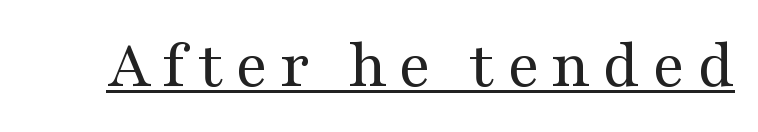
Q: Is the text bold? A: No.
Q: Is the text italic (slanted)? A: No, it is upright.
Q: Is the typeface a serif or a sans-serif typeface? A: Serif.
Q: Is the text underlined? A: Yes.
Q: Width (condensed, normal, or wide)? A: Wide.
Q: Stroke contrast? A: Medium.
Q: x-height? A: Medium.
Q: Monospaced? A: No.
